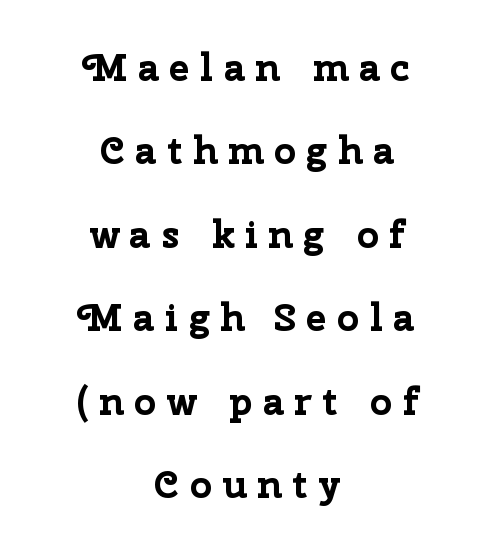
{"serif": "no", "italic": "no", "bold": "yes", "weight": "bold", "width": "normal", "stroke_contrast": "low", "x_height": "medium", "monospaced": "no", "underline": "no", "align": "center", "line_spacing": "loose", "line_spacing_ratio": 2.14, "letter_spacing": "wide", "letter_spacing_em": 0.26, "glyph_px": 39}
